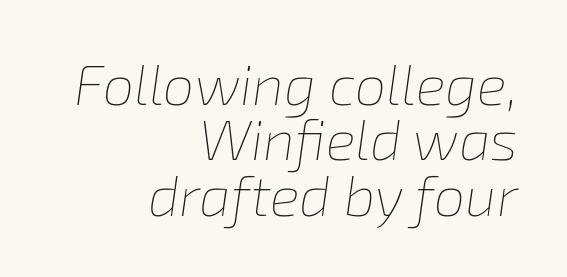
Check under the words: just untouched page. Is this a fixed-width face? No — the glyphs have proportional, varying widths. The compositor pushed each line to the right boundary. Compared with ordinary roman type, these characters are visibly tilted. Is there much room between lines? No — they nearly touch.
